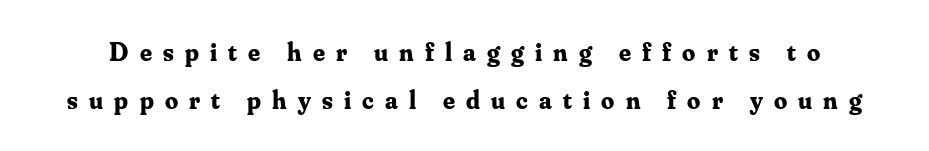
Inter-character spacing is expanded well beyond the font's built-in metrics. Heavy-handed strokes throughout: this text is bold. Posture: upright roman. The string is rendered with underlining switched off.
